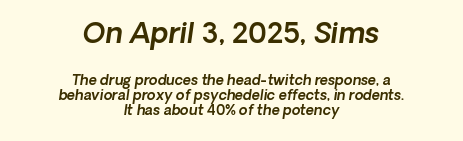
Q: Is the text italic (slanted)? A: Yes, it leans right by about 8 degrees.
Q: Is the text underlined? A: No.
Q: How is the paragraph aligned? A: Centered.
Q: Is the spacing between letters normal or unusually wide? A: Normal.
Q: Is the spacing between lines tight, normal or loose? A: Tight.
Q: Which block of text is set in a larger size, the first (top) or the second (bottom)? A: The first (top) one.
Q: Width (condensed, normal, or wide)? A: Normal.
Q: x-height? A: Medium.
Q: Monospaced? A: No.
